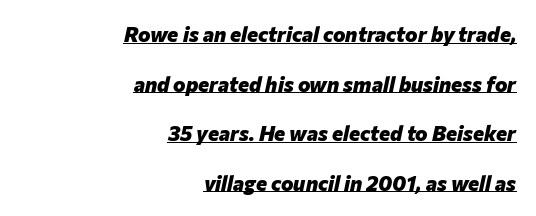
Looking at the ascenders, they clearly lean. The lettering is marked with a stroke running underneath it. Observe the ordinary spacing: letters are neighbours, not strangers. What weight is shown? A full bold with thick strokes. In terms of leading, this rendering errs on the spacious side.
